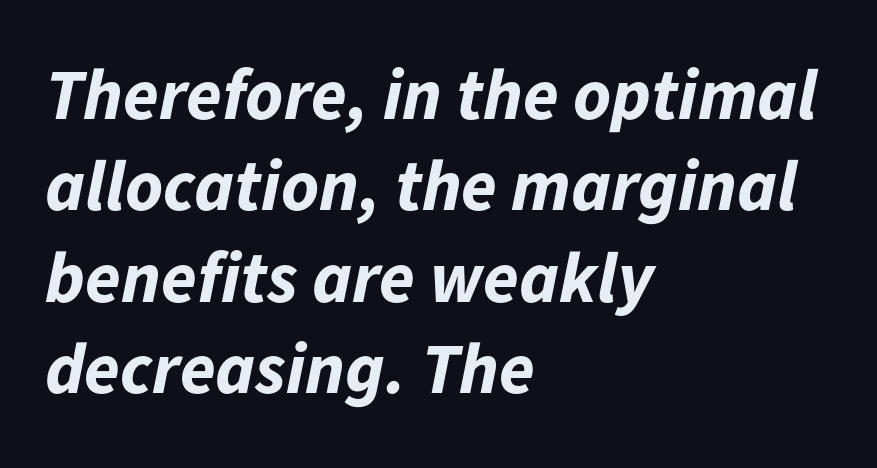
Q: Is the text bold? A: Yes.
Q: Is the text italic (slanted)? A: Yes, it leans right by about 11 degrees.
Q: Is the text underlined? A: No.
Q: How is the paragraph aligned? A: Left-aligned.
Q: Is the spacing between letters normal or unusually wide? A: Normal.
Q: Is the spacing between lines tight, normal or loose? A: Normal.
Q: Width (condensed, normal, or wide)? A: Normal.
Q: Stroke contrast? A: Low.
Q: x-height? A: Medium.
Q: Monospaced? A: No.
